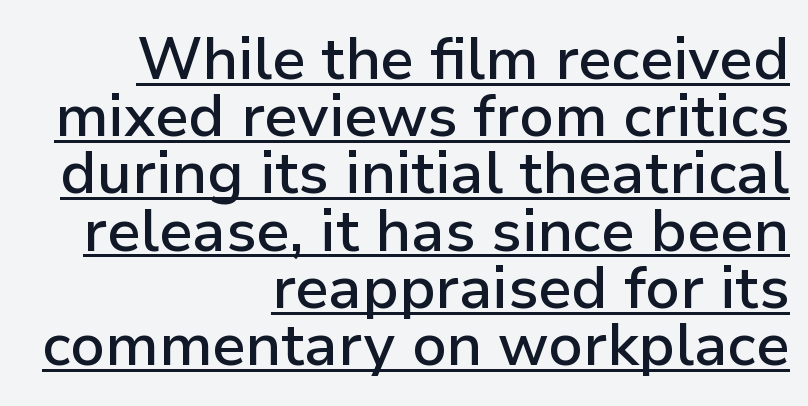
Each letter keeps its own natural width here, so spacing adapts to shape. Nothing sits at the stroke ends, so this counts as sans-serif. Line ends are locked; line starts wander. A semibold gives these letters moderate extra thickness, short of bold. Notice how descenders almost collide with the ascenders below — that's tight leading.
